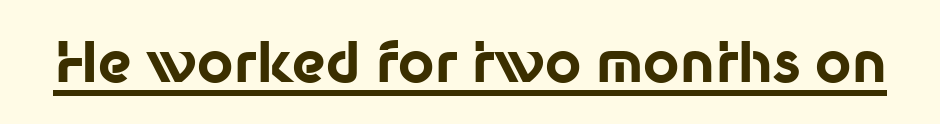
Q: Is the text bold? A: Yes.
Q: Is the text italic (slanted)? A: No, it is upright.
Q: Is the typeface a serif or a sans-serif typeface? A: Sans-serif.
Q: Is the text underlined? A: Yes.
Q: Is the spacing between letters normal or unusually wide? A: Normal.
Q: Width (condensed, normal, or wide)? A: Normal.
Q: Stroke contrast? A: Low.
Q: x-height? A: Medium.
Q: Monospaced? A: No.
